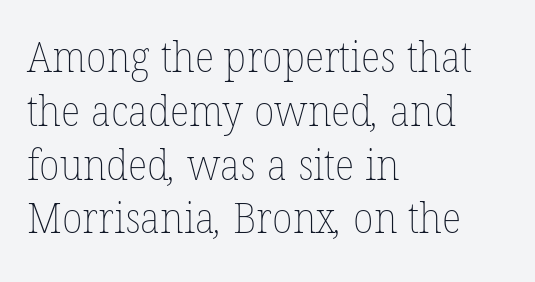
The image shows 42 px thin type; set left-aligned, normal line spacing (1.28x), normal letter spacing, not underlined; low stroke contrast and a medium x-height.
